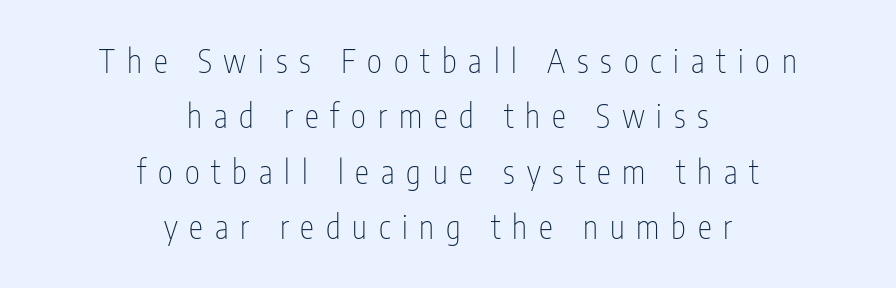
Q: Is the text bold? A: No.
Q: Is the text italic (slanted)? A: No, it is upright.
Q: Is the typeface a serif or a sans-serif typeface? A: Sans-serif.
Q: Is the text underlined? A: No.
Q: How is the paragraph aligned? A: Centered.
Q: Is the spacing between letters normal or unusually wide? A: Unusually wide.
Q: Width (condensed, normal, or wide)? A: Condensed.
Q: Stroke contrast? A: Low.
Q: x-height? A: Medium.
Q: Monospaced? A: No.
